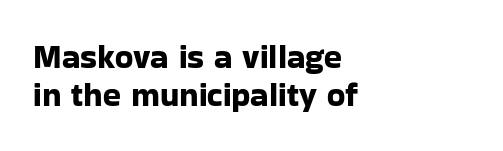
{"serif": "no", "italic": "no", "width": "normal", "stroke_contrast": "low", "x_height": "medium", "monospaced": "no", "underline": "no", "align": "left", "line_spacing": "tight", "line_spacing_ratio": 1.14, "letter_spacing": "normal", "letter_spacing_em": 0.0, "glyph_px": 33}
